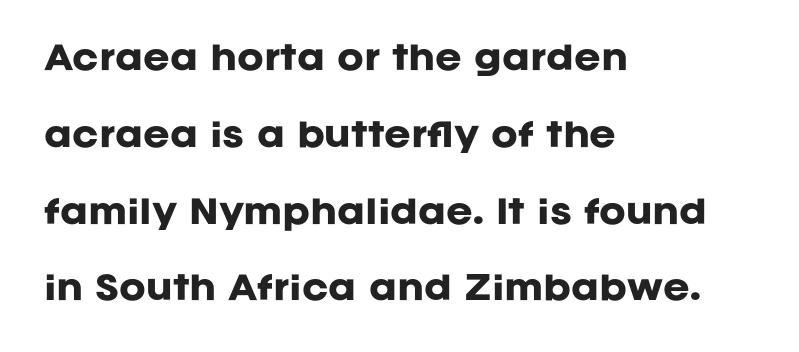
Nope, not italic — everything's standing straight. Short and long lines alike share a common starting point at left. No feet cap the strokes, marking this as sans-serif type. These lines keep a tight, regular rhythm from letter to letter.
